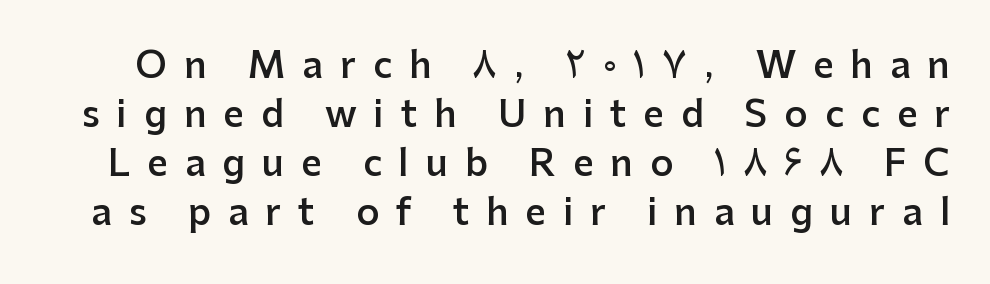
The image shows 36 px semibold sans-serif type, upright; set normal line spacing (1.36x), unusually wide letter spacing (+0.47 em), not underlined; low stroke contrast and a medium x-height.
